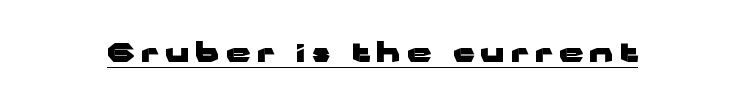
Quick note: not italic, upright. A rule runs beneath these lines of type. Loose tracking; the words dissolve into strings of separated letters. Thick stems and heavy bowls — unmistakably bold.
